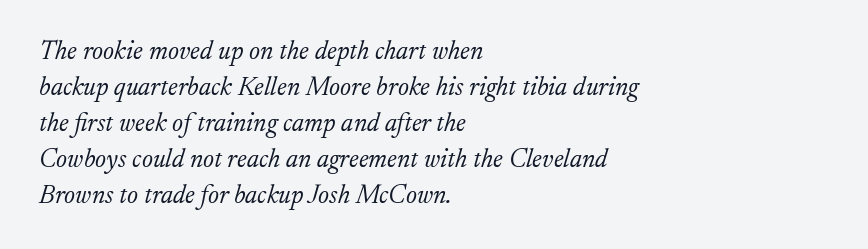
Q: Is the text bold? A: No.
Q: Is the text italic (slanted)? A: Yes, it leans right by about 17 degrees.
Q: Is the text underlined? A: No.
Q: How is the paragraph aligned? A: Left-aligned.
Q: Is the spacing between letters normal or unusually wide? A: Normal.
Q: Is the spacing between lines tight, normal or loose? A: Normal.
